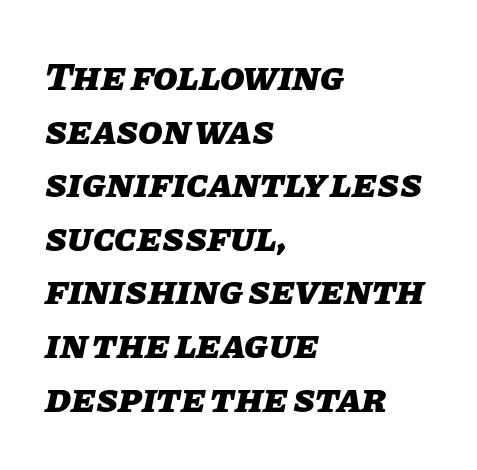
{"italic": "yes", "lean": "right", "slant_degrees": 11, "bold": "yes", "weight": "heavy", "width": "normal", "stroke_contrast": "low", "x_height": "large", "monospaced": "no", "underline": "no", "align": "left", "line_spacing": "normal", "line_spacing_ratio": 1.34, "letter_spacing": "normal", "letter_spacing_em": 0.0, "glyph_px": 40}
